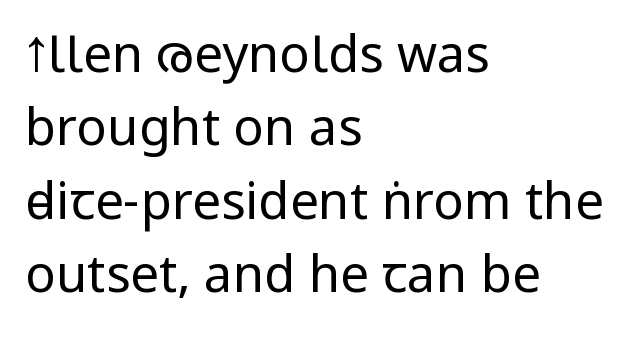
A student would call this left alignment; a typographer would say flush left, rag right. Is this a heavy cut? Hardly; it is regular or lighter. Nothing unusual about the tracking: characters are spaced as the font intends. Lines of text with bare space underneath. The lines sit at an ordinary, default distance from one another. The typeface chosen for these lines omits serifs.
